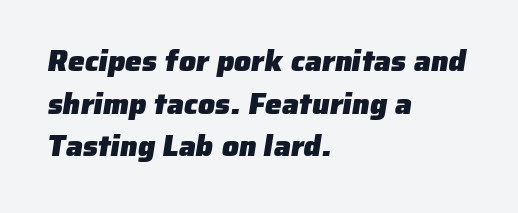
Q: Is the text bold? A: Yes.
Q: Is the typeface a serif or a sans-serif typeface? A: Sans-serif.
Q: Is the text underlined? A: No.
Q: How is the paragraph aligned? A: Left-aligned.
Q: Is the spacing between letters normal or unusually wide? A: Normal.
Q: Is the spacing between lines tight, normal or loose? A: Normal.
Q: Width (condensed, normal, or wide)? A: Normal.
Q: Stroke contrast? A: Low.
Q: x-height? A: Medium.
Q: Monospaced? A: No.
